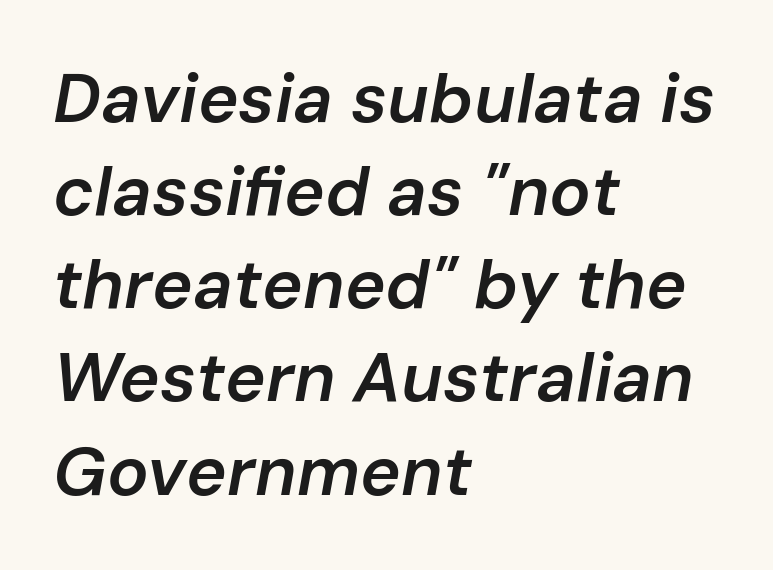
Q: Is the text bold? A: Semi-bold.
Q: Is the text italic (slanted)? A: Yes, it leans right by about 10 degrees.
Q: Is the text underlined? A: No.
Q: How is the paragraph aligned? A: Left-aligned.
Q: Is the spacing between letters normal or unusually wide? A: Normal.
Q: Is the spacing between lines tight, normal or loose? A: Normal.
Q: Width (condensed, normal, or wide)? A: Normal.
Q: Stroke contrast? A: Low.
Q: x-height? A: Medium.
Q: Monospaced? A: No.
